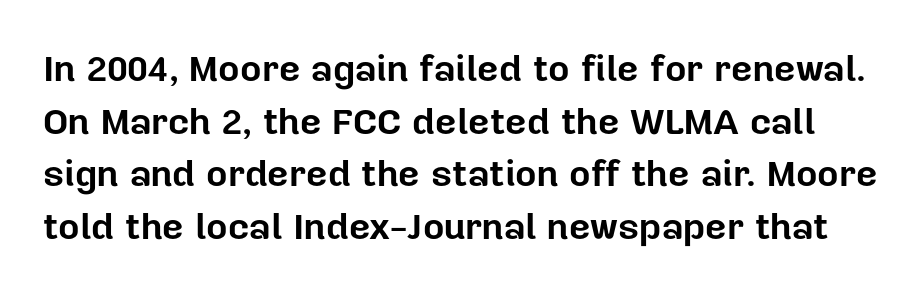
Q: Is the text bold? A: Yes.
Q: Is the text italic (slanted)? A: No, it is upright.
Q: Is the typeface a serif or a sans-serif typeface? A: Sans-serif.
Q: Is the text underlined? A: No.
Q: Is the spacing between letters normal or unusually wide? A: Normal.
Q: Is the spacing between lines tight, normal or loose? A: Normal.
Q: Width (condensed, normal, or wide)? A: Normal.
Q: Stroke contrast? A: Low.
Q: x-height? A: Medium.
Q: Monospaced? A: No.
